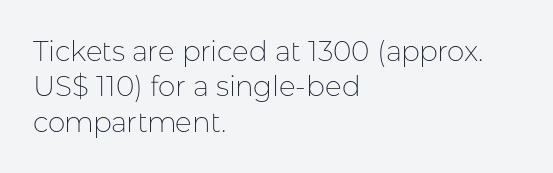
{"serif": "no", "italic": "no", "bold": "no", "weight": "thin", "width": "normal", "stroke_contrast": "low", "x_height": "medium", "monospaced": "no", "underline": "no", "align": "left", "line_spacing": "normal", "line_spacing_ratio": 1.26, "letter_spacing": "normal", "letter_spacing_em": 0.0, "glyph_px": 28}
